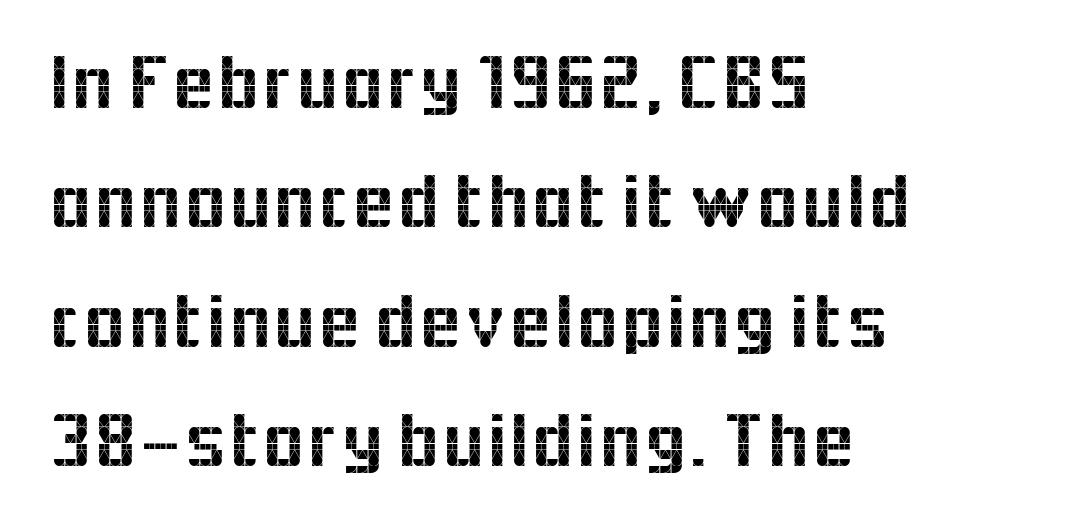
Q: Is the text italic (slanted)? A: No, it is upright.
Q: Is the typeface a serif or a sans-serif typeface? A: Sans-serif.
Q: Is the text underlined? A: No.
Q: How is the paragraph aligned? A: Left-aligned.
Q: Is the spacing between letters normal or unusually wide? A: Normal.
Q: Is the spacing between lines tight, normal or loose? A: Normal.
Q: Width (condensed, normal, or wide)? A: Normal.
Q: x-height? A: Medium.
Q: Monospaced? A: No.
